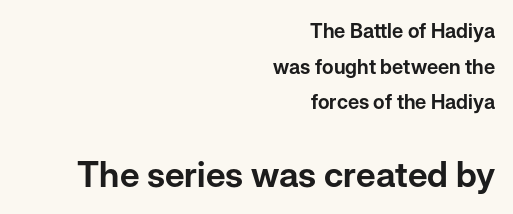
{"serif": "no", "italic": "no", "width": "normal", "stroke_contrast": "low", "x_height": "medium", "monospaced": "no", "underline": "no", "align": "right", "line_spacing_ratio": 1.78, "letter_spacing": "normal", "letter_spacing_em": 0.0, "larger_block": "second", "size_ratio": 1.75, "glyph_px": 35}
